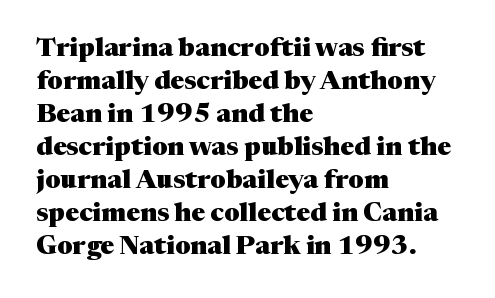
The leading is moderate, giving the passage an even texture. A dark, heavy texture on the line: the type is bold. Descenders hang freely into open space. Letter spacing: default. Notice how the passage keeps a crisp vertical edge on the left only. This is roman type, the default non-slanted kind.
